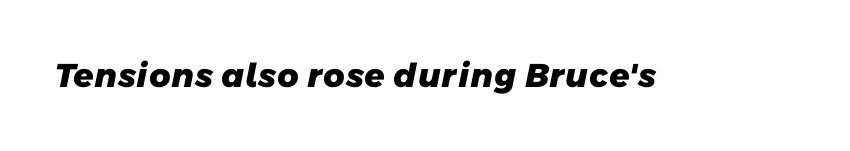
Q: Is the text bold? A: Yes.
Q: Is the typeface a serif or a sans-serif typeface? A: Sans-serif.
Q: Is the text underlined? A: No.
Q: Is the spacing between letters normal or unusually wide? A: Normal.
Q: Width (condensed, normal, or wide)? A: Normal.
Q: Stroke contrast? A: Low.
Q: x-height? A: Medium.
Q: Monospaced? A: No.
